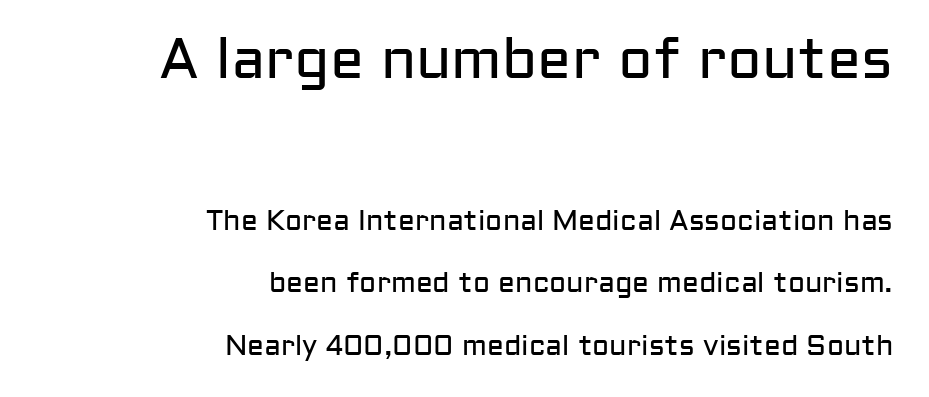
{"serif": "no", "italic": "no", "bold": "no", "weight": "regular", "width": "normal", "stroke_contrast": "low", "x_height": "medium", "monospaced": "no", "underline": "no", "align": "right", "line_spacing": "loose", "line_spacing_ratio": 2.23, "letter_spacing": "normal", "letter_spacing_em": 0.0, "larger_block": "first", "size_ratio": 2.04, "glyph_px": 57}
